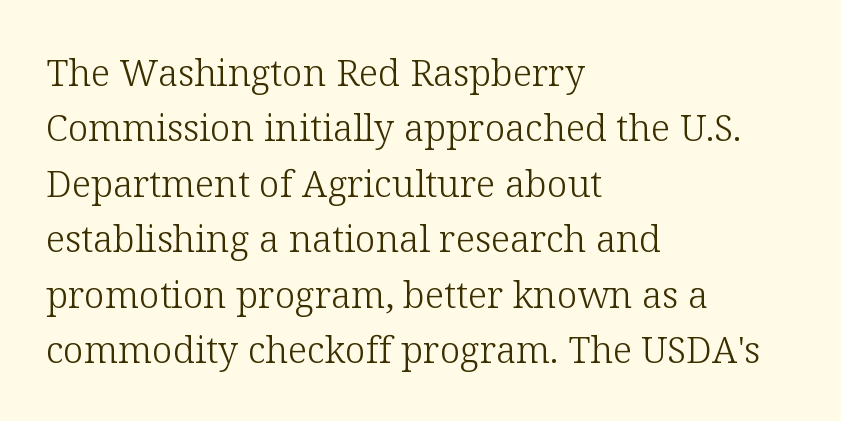
The image shows 37 px light serif type, upright; set left-aligned, normal line spacing (1.5x), normal letter spacing, not underlined; low stroke contrast and a medium x-height.
